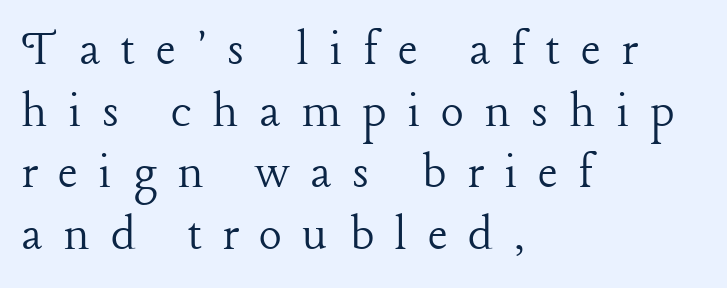
The typesetter chose a ragged-right arrangement here. Notice how the stems are strictly vertical — no italics here. Clear beneath every line of the passage. This sample trades vertical openness for compactness between lines. Look at the bottom of the vertical strokes: they flare into serifs here.
